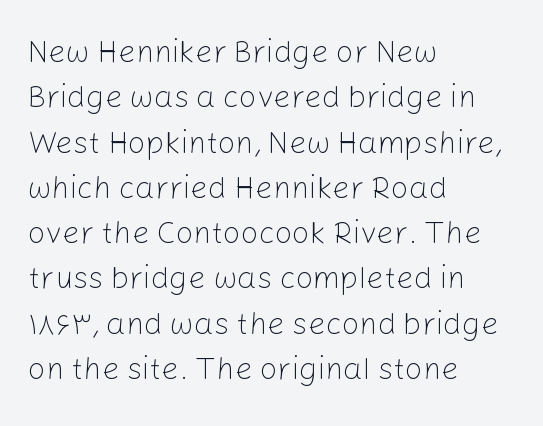
Vertical strokes here are truly vertical. Honestly, the row spacing looks completely unremarkable. What kind of face is this? One without serifs — a sans. The rendering uses natural spacing where letterforms have individual widths. A light-to-regular cut is what we see here.
